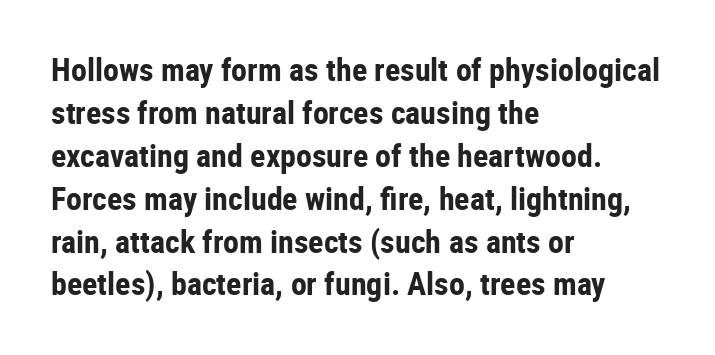
{"serif": "no", "italic": "no", "bold": "yes", "weight": "bold", "width": "condensed", "stroke_contrast": "low", "x_height": "medium", "monospaced": "no", "underline": "no", "align": "left", "line_spacing": "normal", "line_spacing_ratio": 1.34, "letter_spacing": "normal", "letter_spacing_em": 0.0, "glyph_px": 32}
